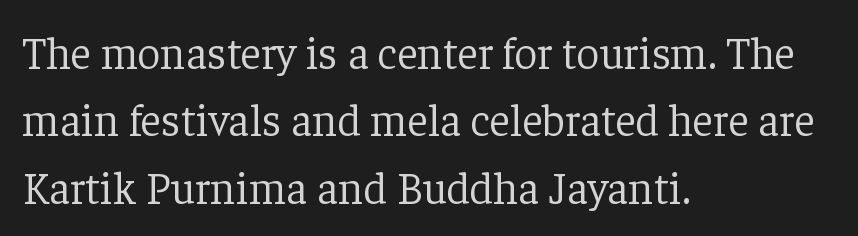
The image shows 45 px light serif type, upright; set left-aligned, normal line spacing (1.5x), normal letter spacing, not underlined; low stroke contrast and a medium x-height.
